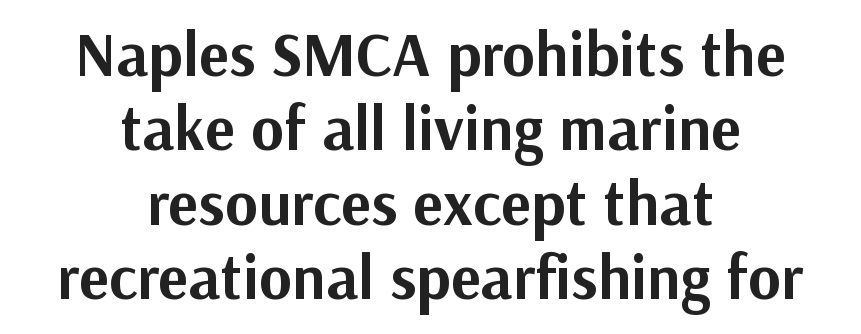
Neither beginnings nor endings align; midpoints do. Spacing verdict: proportional, widths tailored to each character. Does the type have serifs? No, each stem ends abruptly. The type is set solid horizontally, with unmodified tracking. Look at the stroke-to-counter ratio: heavy, a bold.
